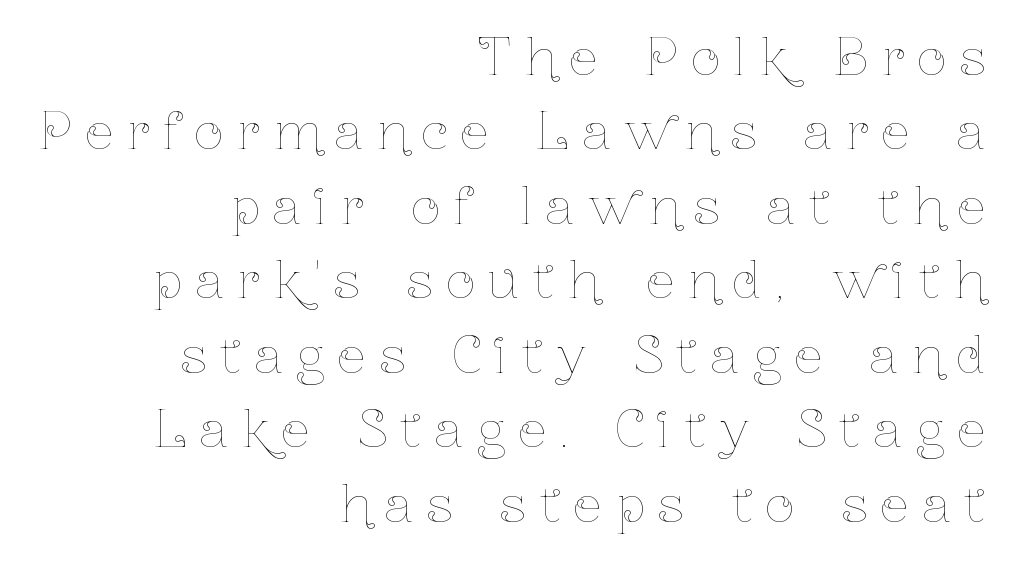
Q: Is the text bold? A: No.
Q: Is the text italic (slanted)? A: No, it is upright.
Q: Is the text underlined? A: No.
Q: How is the paragraph aligned? A: Right-aligned.
Q: Is the spacing between letters normal or unusually wide? A: Unusually wide.
Q: Is the spacing between lines tight, normal or loose? A: Normal.
Q: Width (condensed, normal, or wide)? A: Condensed.
Q: Stroke contrast? A: Low.
Q: x-height? A: Medium.
Q: Monospaced? A: No.
